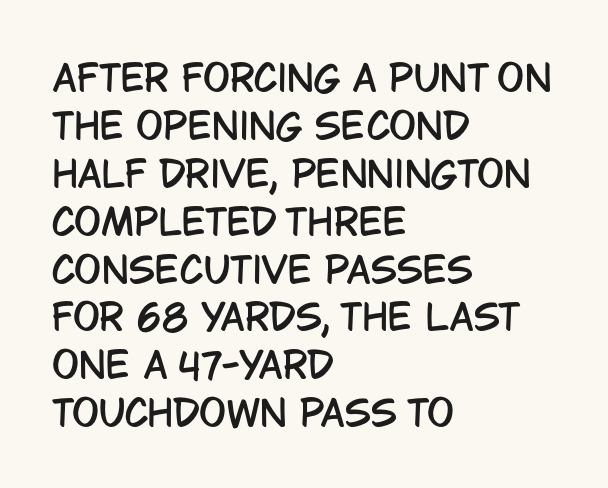
The image shows 36 px condensed sans-serif type, upright; set left-aligned, normal line spacing (1.33x), normal letter spacing, not underlined; low stroke contrast and a large x-height.
